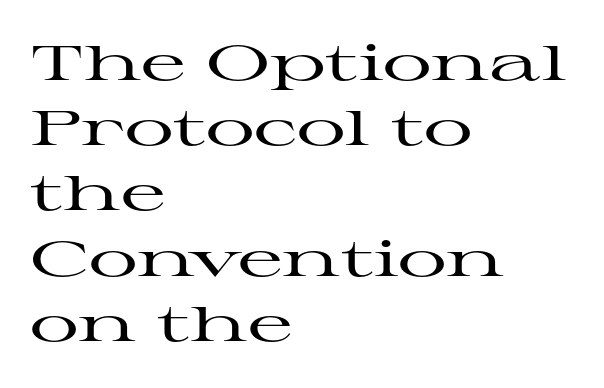
Q: Is the text italic (slanted)? A: No, it is upright.
Q: Is the typeface a serif or a sans-serif typeface? A: Serif.
Q: Is the text underlined? A: No.
Q: How is the paragraph aligned? A: Left-aligned.
Q: Is the spacing between letters normal or unusually wide? A: Normal.
Q: Is the spacing between lines tight, normal or loose? A: Normal.
Q: Width (condensed, normal, or wide)? A: Wide.
Q: Stroke contrast? A: High.
Q: x-height? A: Medium.
Q: Monospaced? A: No.
